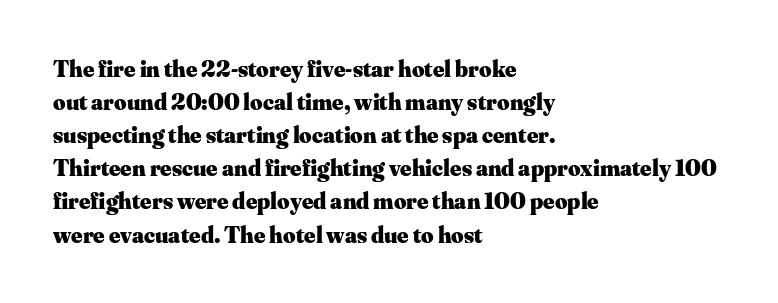
The image shows 24 px bold type, upright; set left-aligned, normal line spacing (1.38x), normal letter spacing, not underlined.
